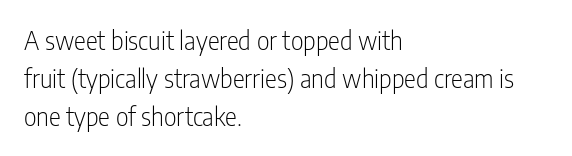
The image shows 25 px text type, upright; set left-aligned, normal line spacing (1.52x), normal letter spacing, not underlined.
